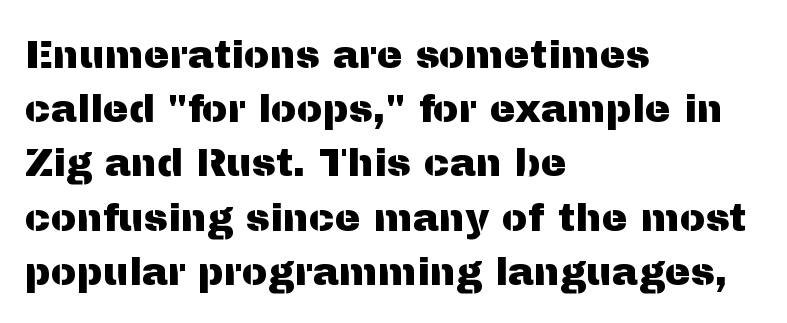
{"serif": "no", "italic": "no", "width": "normal", "stroke_contrast": "medium", "x_height": "medium", "monospaced": "no", "underline": "no", "align": "left", "line_spacing": "normal", "line_spacing_ratio": 1.39, "letter_spacing": "normal", "letter_spacing_em": 0.0, "glyph_px": 39}
